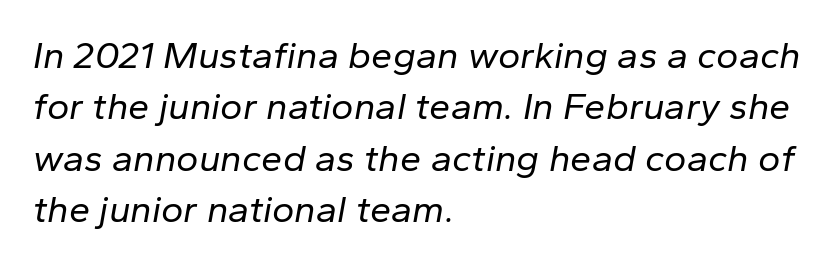
{"italic": "yes", "lean": "right", "slant_degrees": 10, "bold": "no", "weight": "regular", "width": "normal", "stroke_contrast": "low", "x_height": "medium", "monospaced": "no", "underline": "no", "align": "left", "line_spacing": "normal", "line_spacing_ratio": 1.35, "letter_spacing": "normal", "letter_spacing_em": 0.0, "glyph_px": 38}
